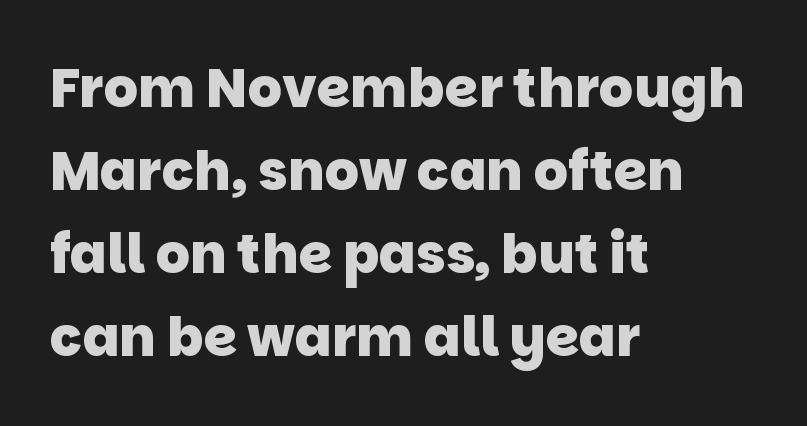
{"serif": "no", "bold": "yes", "weight": "heavy", "width": "normal", "stroke_contrast": "low", "x_height": "large", "monospaced": "no", "underline": "no", "align": "left", "line_spacing": "normal", "line_spacing_ratio": 1.54, "letter_spacing": "normal", "letter_spacing_em": 0.0, "glyph_px": 54}
